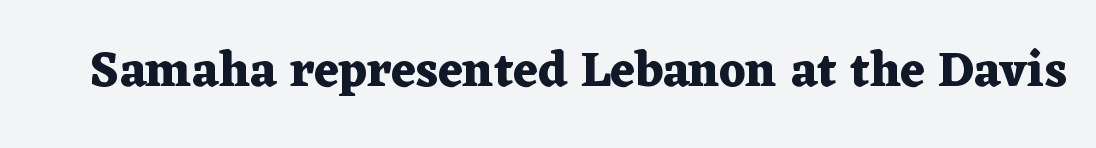
{"serif": "yes", "italic": "no", "bold": "yes", "weight": "heavy", "width": "wide", "stroke_contrast": "medium", "x_height": "medium", "monospaced": "no", "underline": "no", "letter_spacing": "normal", "letter_spacing_em": 0.0, "glyph_px": 49}
